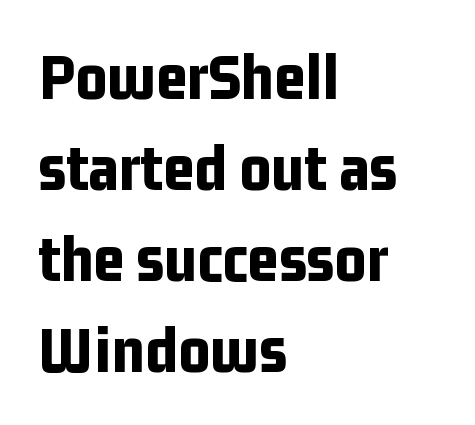
Q: Is the text bold? A: Yes.
Q: Is the text italic (slanted)? A: No, it is upright.
Q: Is the typeface a serif or a sans-serif typeface? A: Sans-serif.
Q: Is the text underlined? A: No.
Q: How is the paragraph aligned? A: Left-aligned.
Q: Is the spacing between letters normal or unusually wide? A: Normal.
Q: Is the spacing between lines tight, normal or loose? A: Normal.
Q: Width (condensed, normal, or wide)? A: Condensed.
Q: Stroke contrast? A: Low.
Q: x-height? A: Medium.
Q: Monospaced? A: No.
